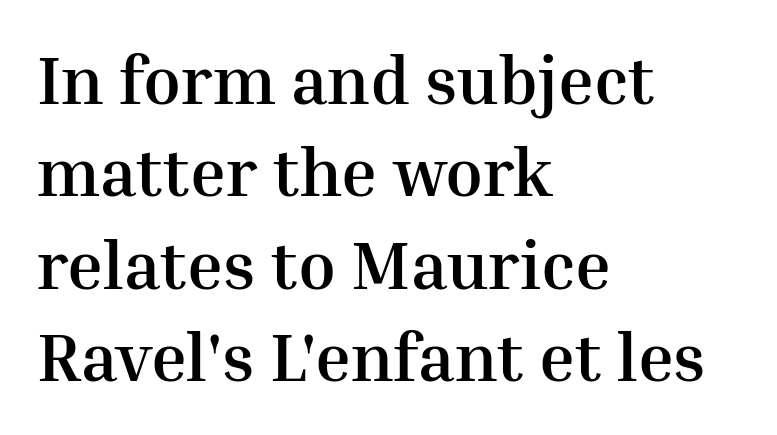
{"serif": "yes", "italic": "no", "bold": "yes", "weight": "semibold", "width": "normal", "stroke_contrast": "medium", "x_height": "medium", "monospaced": "no", "underline": "no", "align": "left", "line_spacing": "normal", "line_spacing_ratio": 1.36, "letter_spacing": "normal", "letter_spacing_em": 0.0, "glyph_px": 68}
